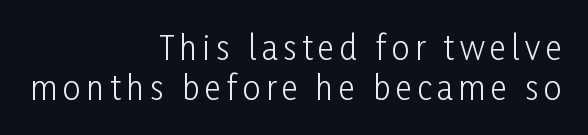
Q: Is the text bold? A: No.
Q: Is the text italic (slanted)? A: No, it is upright.
Q: Is the typeface a serif or a sans-serif typeface? A: Sans-serif.
Q: Is the text underlined? A: No.
Q: How is the paragraph aligned? A: Right-aligned.
Q: Width (condensed, normal, or wide)? A: Condensed.
Q: Stroke contrast? A: Low.
Q: x-height? A: Medium.
Q: Monospaced? A: No.
